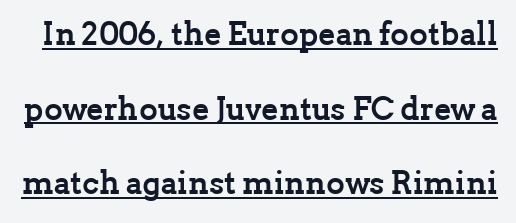
{"serif": "yes", "italic": "no", "bold": "yes", "weight": "semibold", "width": "normal", "stroke_contrast": "low", "x_height": "medium", "monospaced": "no", "underline": "yes", "line_spacing": "loose", "line_spacing_ratio": 2.33, "letter_spacing": "normal", "letter_spacing_em": 0.0, "glyph_px": 32}
